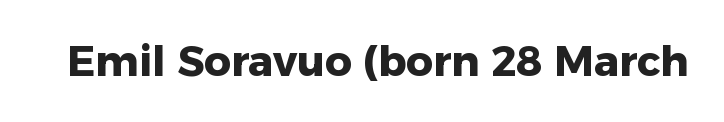
Q: Is the text bold? A: Yes.
Q: Is the text italic (slanted)? A: No, it is upright.
Q: Is the typeface a serif or a sans-serif typeface? A: Sans-serif.
Q: Is the text underlined? A: No.
Q: Is the spacing between letters normal or unusually wide? A: Normal.
Q: Width (condensed, normal, or wide)? A: Normal.
Q: Stroke contrast? A: Low.
Q: x-height? A: Medium.
Q: Monospaced? A: No.
